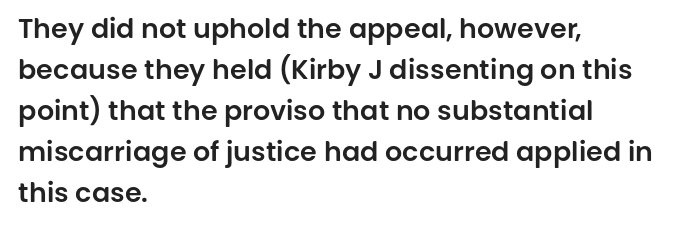
{"italic": "no", "underline": "no", "align": "left", "line_spacing": "normal", "line_spacing_ratio": 1.52, "letter_spacing": "normal", "letter_spacing_em": 0.0, "glyph_px": 27}
